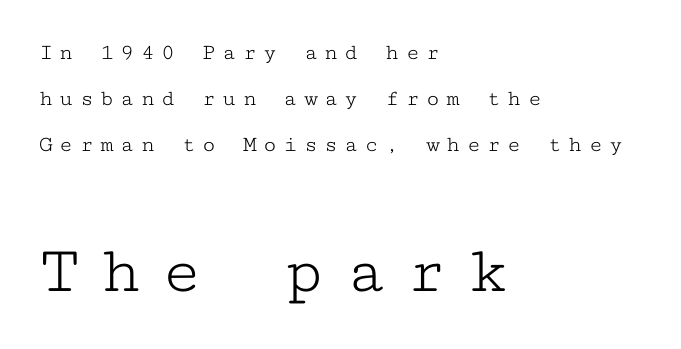
Visually the block forms a straight wall on the left and a jagged coastline on the right. The tracking jumps out immediately: characters are airy and widely separated. Rows of type keep a wide berth in the vertical direction. The face used here appears at its bigger size in the lower chunk.
